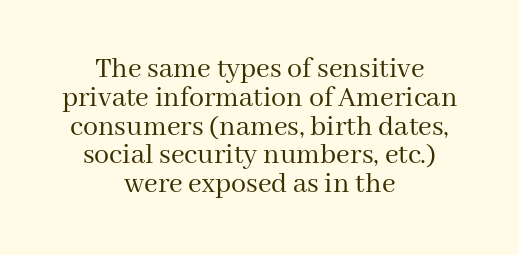
Italic? Not at all — the glyphs are vertical. Centered paragraph, ragged on both sides. Is the stroke heavy? The answer is a plain regular-or-lighter. Check under the words: just untouched page.
